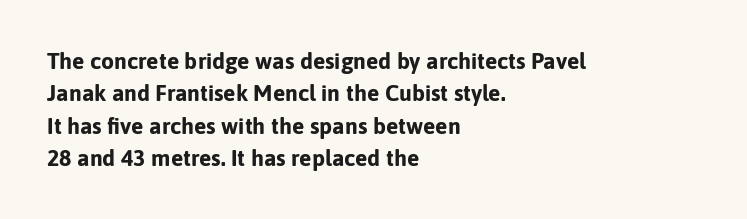
{"italic": "no", "bold": "yes", "underline": "no", "align": "left", "line_spacing": "normal", "line_spacing_ratio": 1.41, "letter_spacing": "normal", "letter_spacing_em": 0.0, "glyph_px": 23}
